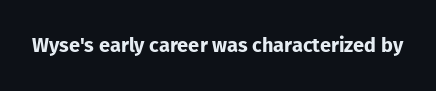
Q: Is the text bold? A: Yes.
Q: Is the text italic (slanted)? A: No, it is upright.
Q: Is the text underlined? A: No.
Q: Is the spacing between letters normal or unusually wide? A: Normal.
